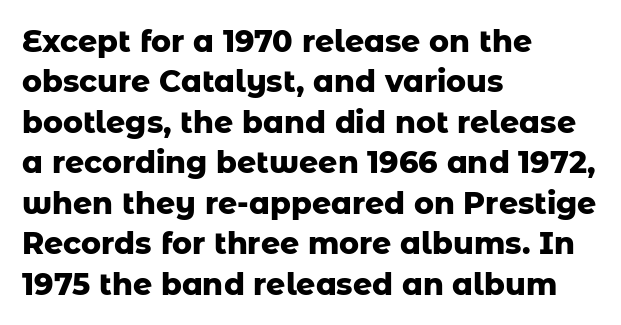
Q: Is the text bold? A: Yes.
Q: Is the text italic (slanted)? A: No, it is upright.
Q: Is the typeface a serif or a sans-serif typeface? A: Sans-serif.
Q: Is the text underlined? A: No.
Q: How is the paragraph aligned? A: Left-aligned.
Q: Is the spacing between letters normal or unusually wide? A: Normal.
Q: Is the spacing between lines tight, normal or loose? A: Normal.
Q: Width (condensed, normal, or wide)? A: Normal.
Q: Stroke contrast? A: Low.
Q: x-height? A: Medium.
Q: Monospaced? A: No.
